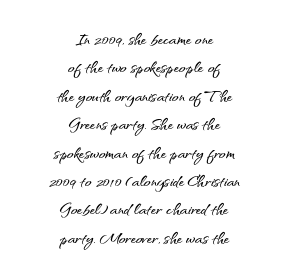
Q: Is the text italic (slanted)? A: Yes.
Q: Is the text underlined? A: No.
Q: How is the paragraph aligned? A: Centered.
Q: Is the spacing between letters normal or unusually wide? A: Normal.
Q: Is the spacing between lines tight, normal or loose? A: Normal.
